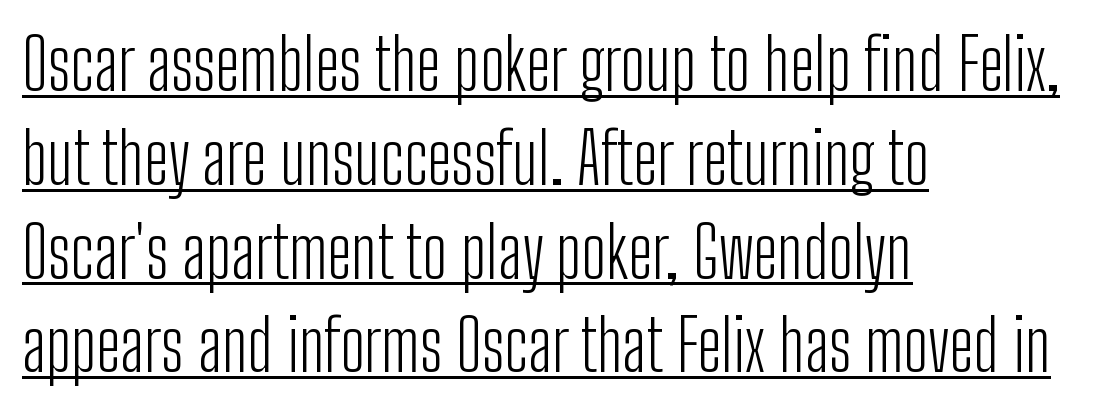
This sample uses a sans-serif face. The letterforms sit shoulder to shoulder at normal distance. Line spacing here is normal. Notice how a bar underscores the lettering throughout. Each letter keeps its own natural width here, so spacing adapts to shape.
